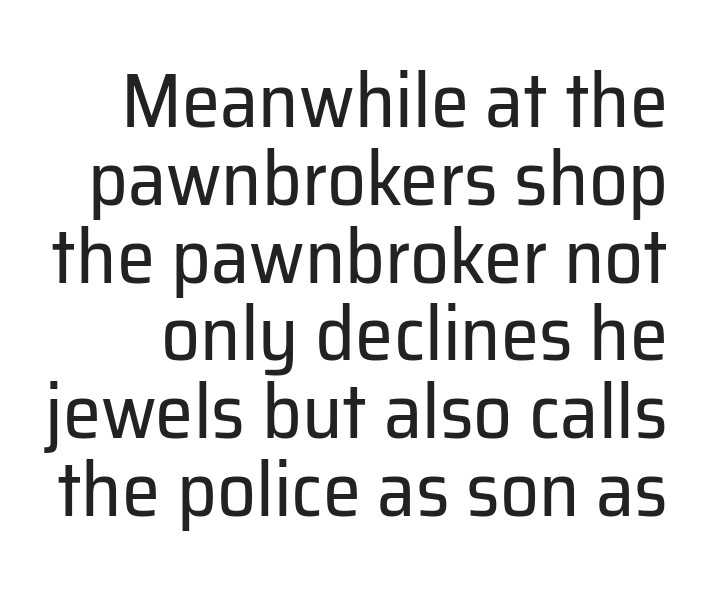
Each letter keeps its own natural width here, so spacing adapts to shape. The zone under the glyphs is completely vacant. Words appear dense and cohesive because spacing is normal. Cramped leading. Style check: upright.
